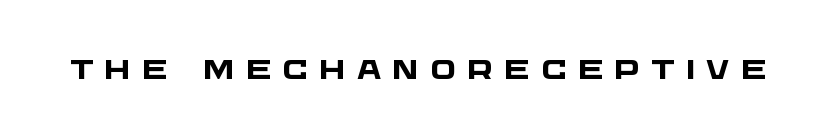
Q: Is the text bold? A: Yes.
Q: Is the text underlined? A: No.
Q: Is the spacing between letters normal or unusually wide? A: Unusually wide.
